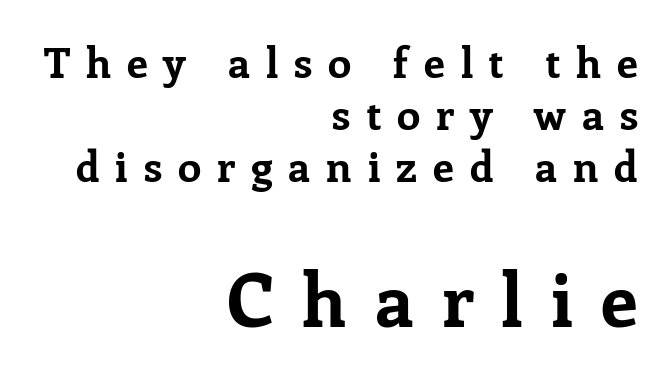
The image shows 74 px bold serif type, upright; set right-aligned, line spacing 1.24x, unusually wide letter spacing (+0.38 em), not underlined; the second (bottom) block is 1.76x larger; low stroke contrast and a medium x-height.
